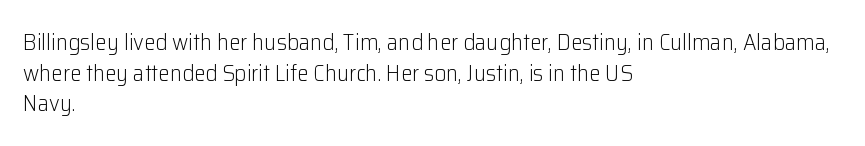
{"italic": "no", "bold": "no", "underline": "no", "align": "left", "line_spacing": "normal", "line_spacing_ratio": 1.33, "letter_spacing": "normal", "letter_spacing_em": 0.0, "glyph_px": 23}
